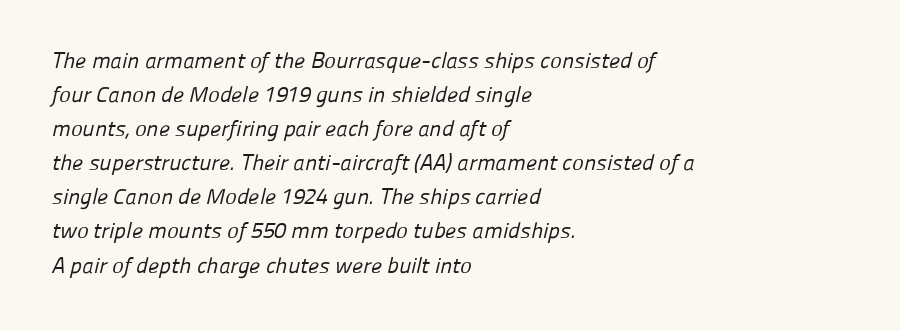
The image shows 22 px text type; set left-aligned, normal line spacing (1.55x), normal letter spacing, not underlined.
